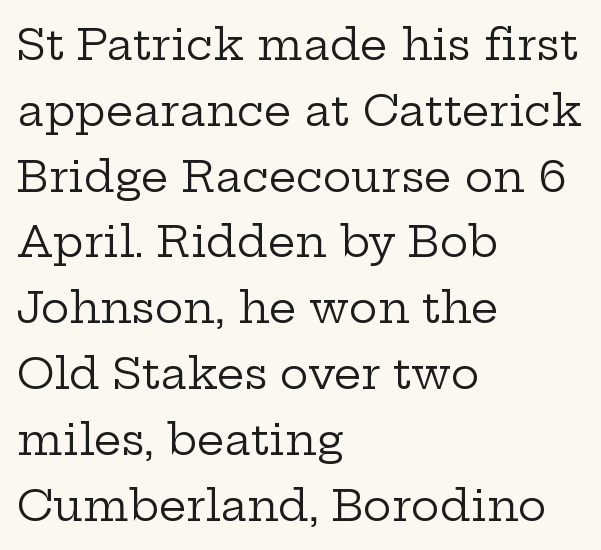
In terms of letterform style, serifs are clearly present. The string is rendered with underlining switched off. The type sits square on the baseline with zero lean. Nobody touched the tracking dial on this one.
